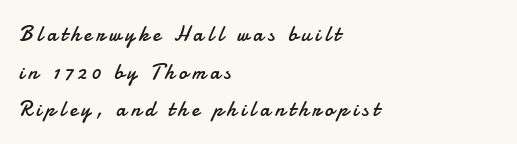
Visually the block forms a straight wall on the left and a jagged coastline on the right. Quick note: underline off. Does extra space separate the letters? Yes, quite a lot of it.
